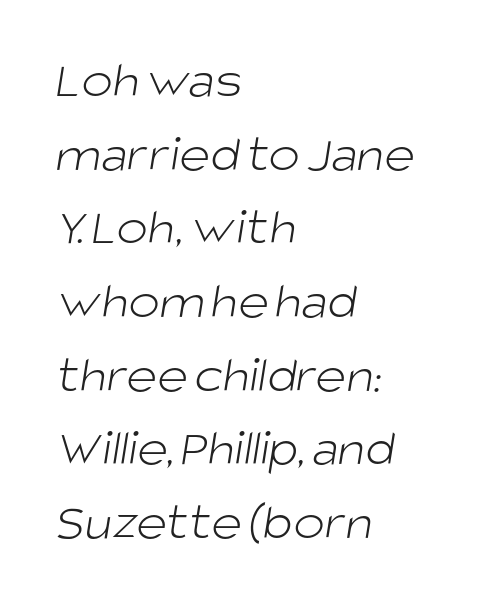
Line beginnings align vertically; line endings do not. Only glyphs here, with clear space below each row. This sample uses plain, unmodified letter spacing. The typeface chosen for these lines omits serifs. The lines sit at an ordinary, default distance from one another. Heaviness? Minimal to ordinary, like unemphasized prose.
